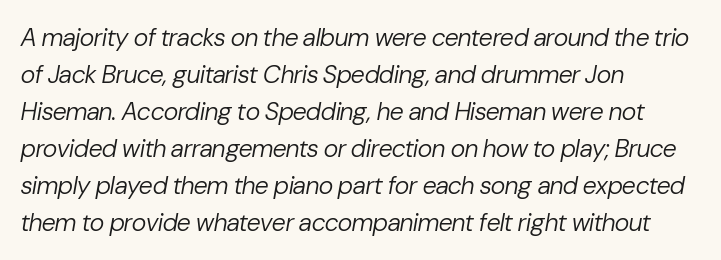
Q: Is the text bold? A: No.
Q: Is the text italic (slanted)? A: Yes, it leans right by about 10 degrees.
Q: Is the text underlined? A: No.
Q: How is the paragraph aligned? A: Left-aligned.
Q: Is the spacing between letters normal or unusually wide? A: Normal.
Q: Is the spacing between lines tight, normal or loose? A: Normal.
